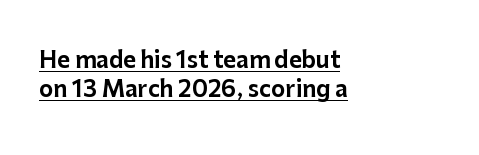
{"italic": "no", "underline": "yes", "align": "left", "line_spacing": "normal", "line_spacing_ratio": 1.32, "letter_spacing": "normal", "letter_spacing_em": 0.0, "glyph_px": 22}
